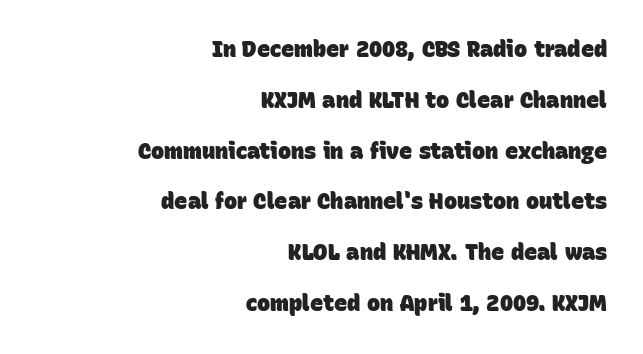
The image shows 22 px bold type; set right-aligned, loose line spacing (2.31x), normal letter spacing, not underlined.
